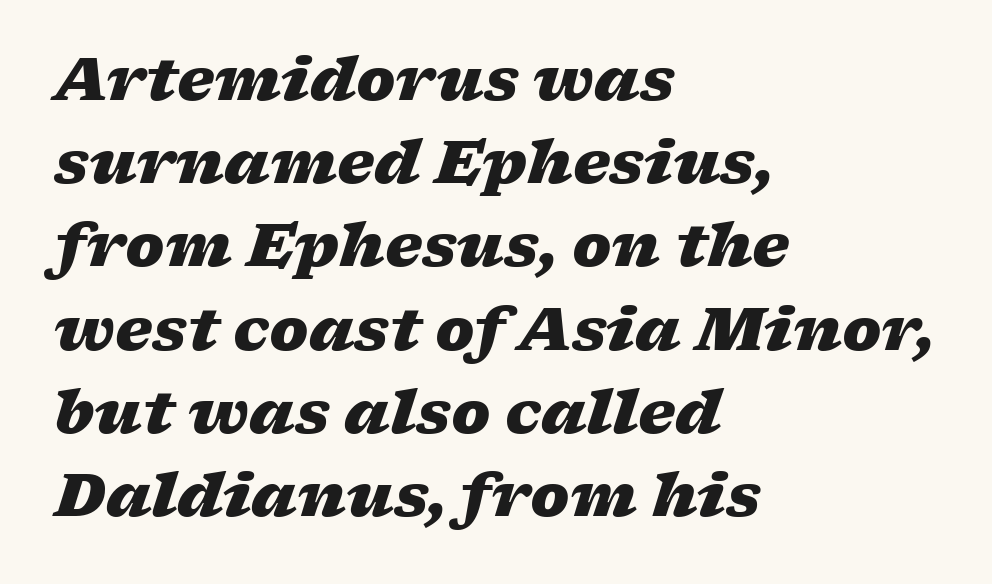
Q: Is the text bold? A: Yes.
Q: Is the text italic (slanted)? A: Yes, it leans right by about 17 degrees.
Q: Is the text underlined? A: No.
Q: How is the paragraph aligned? A: Left-aligned.
Q: Is the spacing between letters normal or unusually wide? A: Normal.
Q: Is the spacing between lines tight, normal or loose? A: Normal.
Q: Width (condensed, normal, or wide)? A: Wide.
Q: Stroke contrast? A: Low.
Q: x-height? A: Medium.
Q: Monospaced? A: No.
